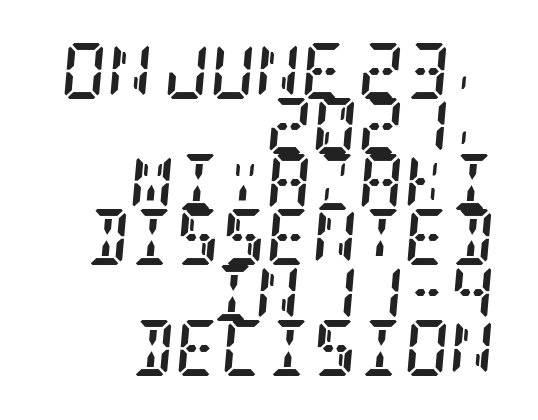
Q: Is the text bold? A: Yes.
Q: Is the text italic (slanted)? A: Yes, it leans right by about 5 degrees.
Q: Is the typeface a serif or a sans-serif typeface? A: Serif.
Q: Is the text underlined? A: No.
Q: How is the paragraph aligned? A: Right-aligned.
Q: Is the spacing between letters normal or unusually wide? A: Normal.
Q: Is the spacing between lines tight, normal or loose? A: Tight.
Q: Width (condensed, normal, or wide)? A: Condensed.
Q: Stroke contrast? A: Low.
Q: x-height? A: Large.
